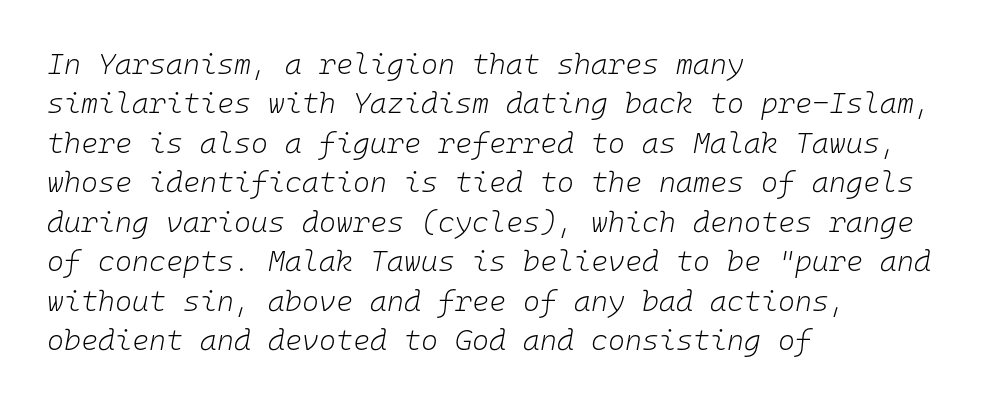
{"italic": "yes", "lean": "right", "slant_degrees": 10, "bold": "no", "weight": "light", "width": "normal", "stroke_contrast": "low", "x_height": "medium", "monospaced": "yes", "underline": "no", "align": "left", "line_spacing": "normal", "line_spacing_ratio": 1.36, "letter_spacing": "normal", "letter_spacing_em": 0.0, "glyph_px": 29}
